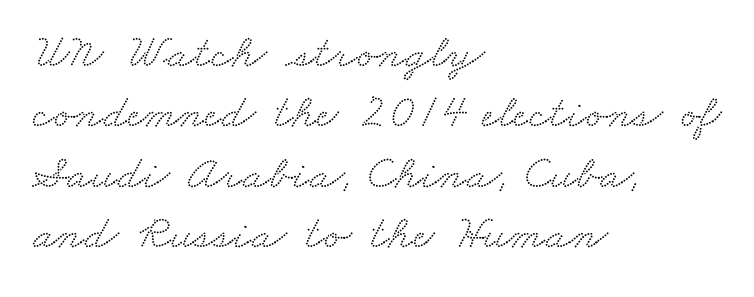
The image shows 48 px wide serif type; set left-aligned, normal line spacing (1.26x), normal letter spacing, not underlined; medium stroke contrast and a small x-height.
